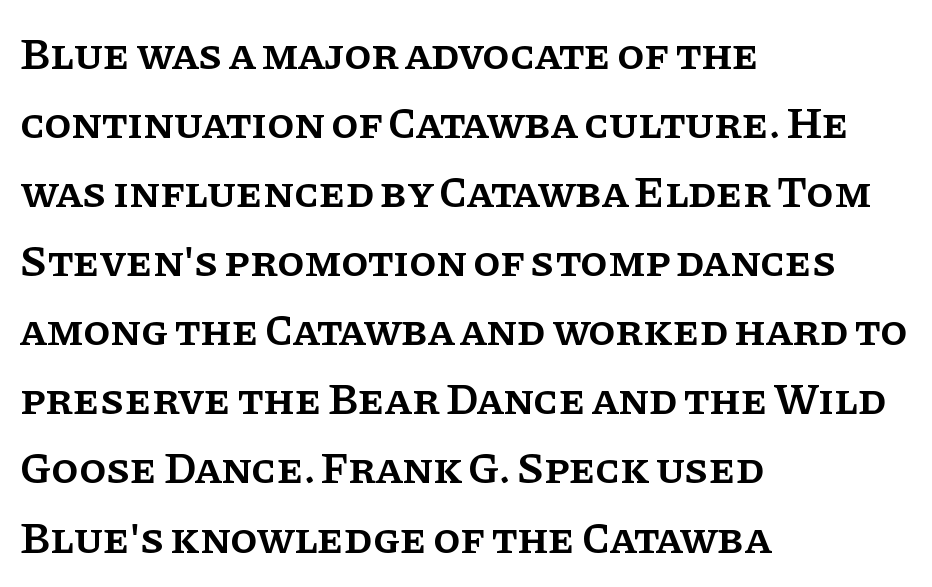
{"serif": "yes", "italic": "no", "bold": "semi", "weight": "semibold", "width": "normal", "stroke_contrast": "low", "x_height": "large", "monospaced": "no", "underline": "no", "align": "left", "line_spacing": "normal", "line_spacing_ratio": 1.57, "letter_spacing": "normal", "letter_spacing_em": 0.0, "glyph_px": 44}
